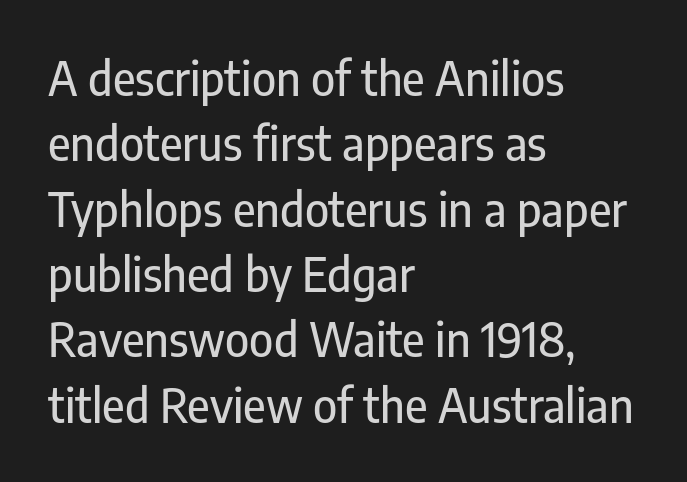
{"serif": "no", "italic": "no", "width": "condensed", "stroke_contrast": "low", "x_height": "medium", "monospaced": "no", "underline": "no", "align": "left", "line_spacing": "normal", "line_spacing_ratio": 1.42, "letter_spacing": "normal", "letter_spacing_em": 0.0, "glyph_px": 46}
